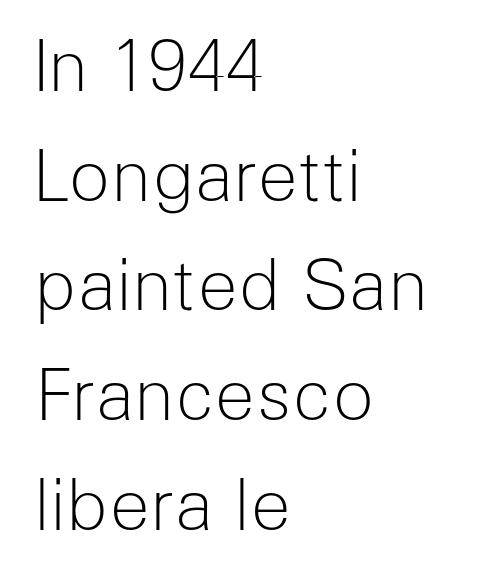
{"serif": "no", "italic": "no", "bold": "no", "weight": "light", "width": "normal", "stroke_contrast": "low", "x_height": "medium", "monospaced": "no", "underline": "no", "align": "left", "line_spacing": "normal", "line_spacing_ratio": 1.59, "letter_spacing": "normal", "letter_spacing_em": 0.0, "glyph_px": 69}
